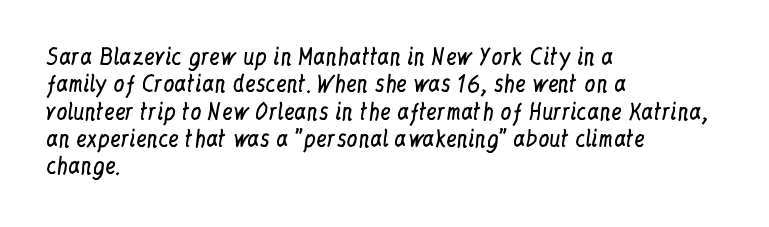
Weight: not bold — regular or lighter. Words appear dense and cohesive because spacing is normal. Horizontal alignment here is leftward, the default for most running prose. A clean baseline with only descenders dipping below it.
